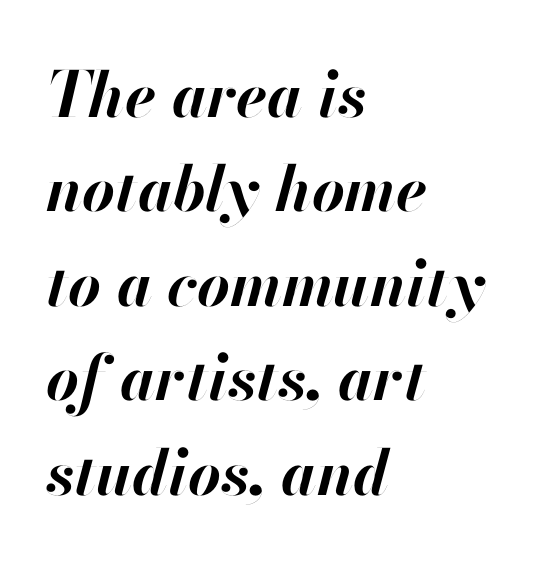
{"italic": "yes", "lean": "right", "slant_degrees": 13, "bold": "yes", "weight": "bold", "width": "normal", "stroke_contrast": "high", "x_height": "small", "monospaced": "no", "underline": "no", "align": "left", "line_spacing": "normal", "line_spacing_ratio": 1.5, "letter_spacing": "normal", "letter_spacing_em": 0.0, "glyph_px": 63}
